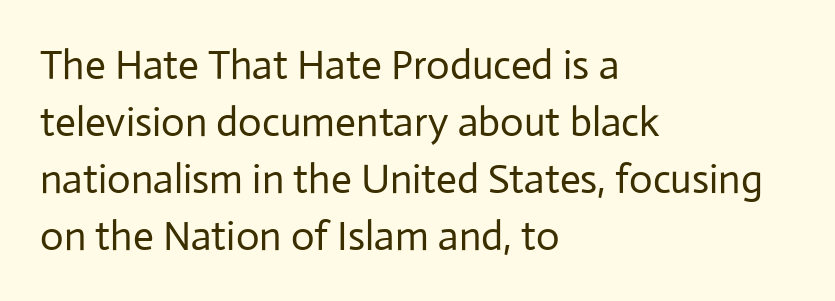
The image shows 41 px regular-weight sans-serif type, upright; set left-aligned, normal line spacing (1.39x), normal letter spacing, not underlined; low stroke contrast and a medium x-height.
